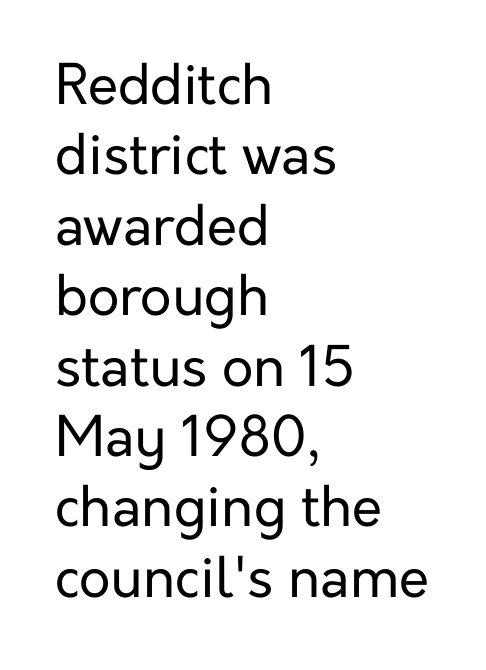
The image shows 55 px regular-weight sans-serif type, upright; set left-aligned, normal line spacing (1.28x), normal letter spacing, not underlined; low stroke contrast and a medium x-height.
